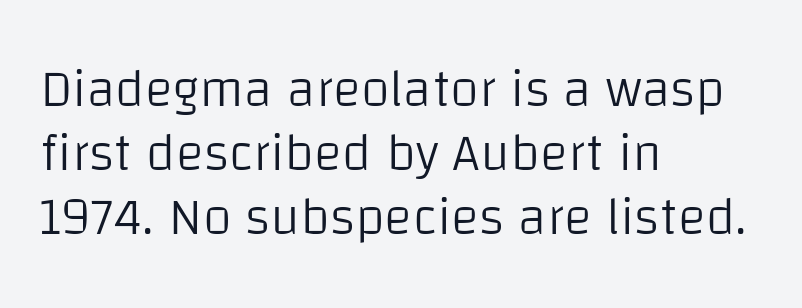
The image shows 53 px light sans-serif type, upright; set left-aligned, line spacing 1.21x, normal letter spacing, not underlined; low stroke contrast and a large x-height.
